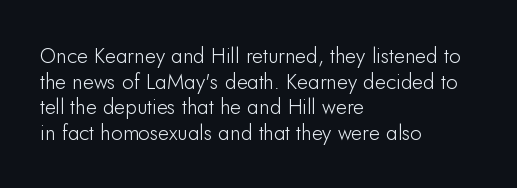
Line beginnings align vertically; line endings do not. Posture: vertical. A typesetter would call this zero additional tracking. The baseline area is clear.
